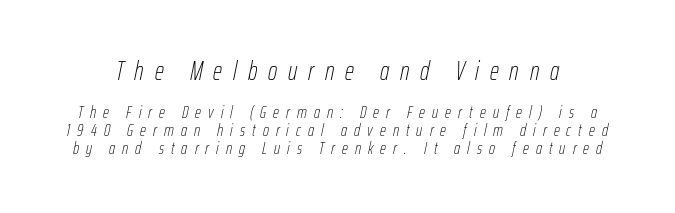
Q: Is the text bold? A: No.
Q: Is the text italic (slanted)? A: Yes, it leans right by about 12 degrees.
Q: Is the text underlined? A: No.
Q: Is the spacing between letters normal or unusually wide? A: Unusually wide.
Q: Is the spacing between lines tight, normal or loose? A: Tight.
Q: Which block of text is set in a larger size, the first (top) or the second (bottom)? A: The first (top) one.
